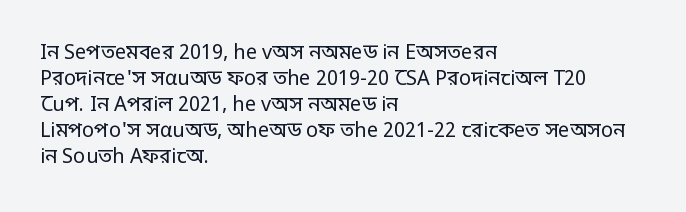
Where is the straight margin? On the left. This sample keeps an unexceptional amount of space between lines. The typesetting does not lean heavy: it is not bold. The gaps between neighbouring characters are ordinary and unremarkable. A clean baseline with only descenders dipping below it.
